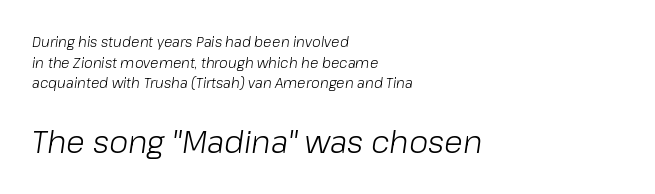
{"italic": "yes", "lean": "right", "slant_degrees": 8, "bold": "no", "weight": "light", "width": "normal", "stroke_contrast": "low", "x_height": "medium", "monospaced": "no", "underline": "no", "align": "left", "line_spacing": "normal", "line_spacing_ratio": 1.48, "letter_spacing": "normal", "letter_spacing_em": 0.0, "larger_block": "second", "size_ratio": 2.21, "glyph_px": 31}
